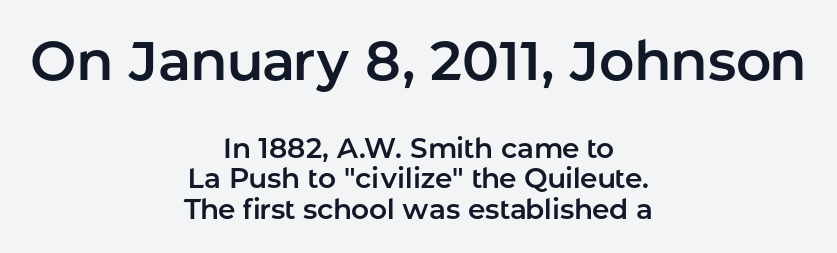
{"serif": "no", "italic": "no", "width": "normal", "stroke_contrast": "low", "x_height": "medium", "monospaced": "no", "underline": "no", "align": "center", "line_spacing": "tight", "line_spacing_ratio": 1.09, "letter_spacing": "normal", "letter_spacing_em": 0.0, "larger_block": "first", "size_ratio": 1.96, "glyph_px": 55}
